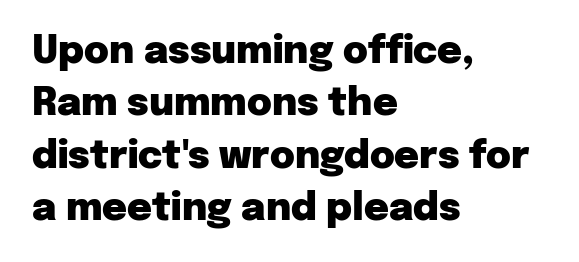
{"serif": "no", "italic": "no", "bold": "yes", "weight": "heavy", "width": "normal", "stroke_contrast": "low", "x_height": "medium", "monospaced": "no", "underline": "no", "align": "left", "line_spacing": "normal", "line_spacing_ratio": 1.38, "letter_spacing": "normal", "letter_spacing_em": 0.0, "glyph_px": 38}
